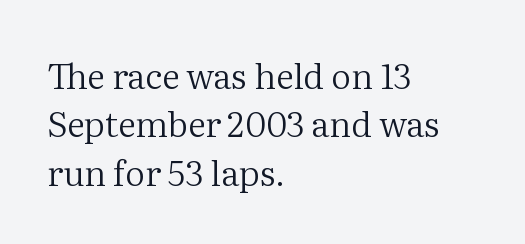
The image shows 35 px regular-weight serif type, upright; set left-aligned, normal line spacing (1.38x), normal letter spacing, not underlined; medium stroke contrast and a medium x-height.
